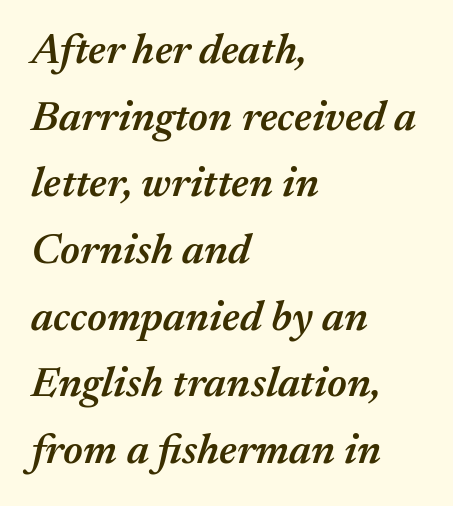
Q: Is the text bold? A: Semi-bold.
Q: Is the text italic (slanted)? A: Yes, it leans right by about 17 degrees.
Q: Is the text underlined? A: No.
Q: How is the paragraph aligned? A: Left-aligned.
Q: Is the spacing between letters normal or unusually wide? A: Normal.
Q: Is the spacing between lines tight, normal or loose? A: Normal.
Q: Width (condensed, normal, or wide)? A: Normal.
Q: Stroke contrast? A: Medium.
Q: x-height? A: Medium.
Q: Monospaced? A: No.
